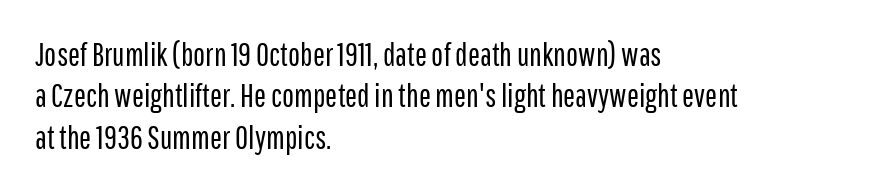
Bare-footed words on every line. The setting favours the left margin, as ordinary paragraphs usually do. The letters stand upright; this is a roman face. Evenly set lines give the paragraph a standard silhouette. Proportional: the letters do not fall into vertical columns. Ink coverage per letter is moderate at most.
